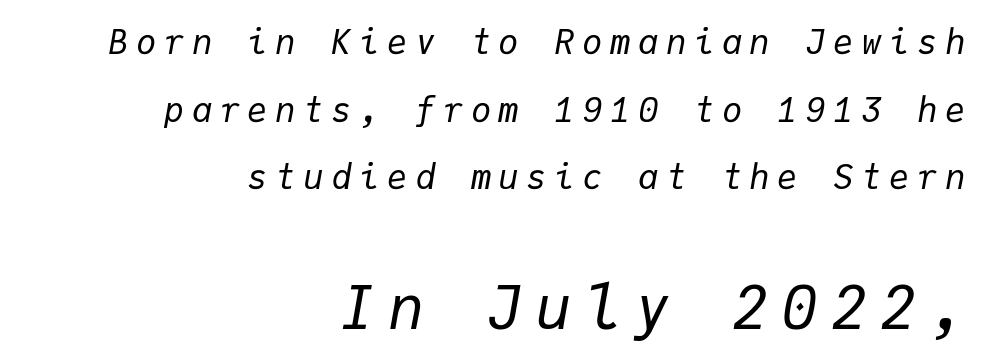
Typeset ragged left — the right edge is the straight one. The letters march in equal steps, a hallmark of fixed-pitch type. Beneath every word, the page is bare. The composition opens small and finishes big.
